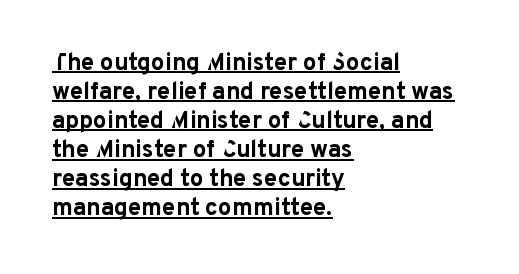
The rendered words wear a rule along their underside. Each line starts at the same left margin while the right side varies. The passage shown has conventional tracking throughout. Each glyph is drawn with heavy, bold strokes.
